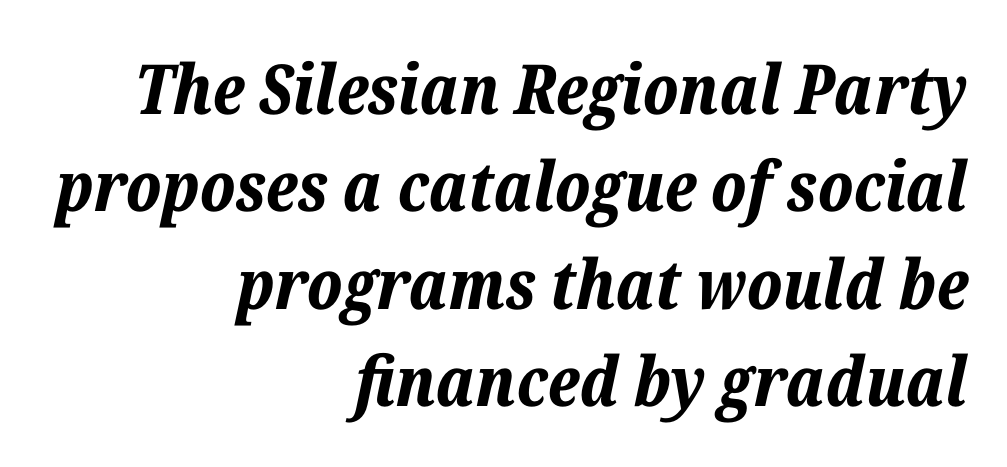
The image shows 69 px bold type, italic (leaning right); set right-aligned, normal line spacing (1.41x), normal letter spacing, not underlined; low stroke contrast and a medium x-height.
